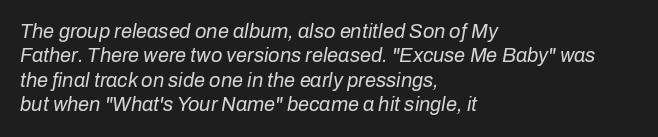
A bare baseline throughout the passage. No chunkiness to these letters — they're not bold. Style check: oblique. Letter spacing: default.
